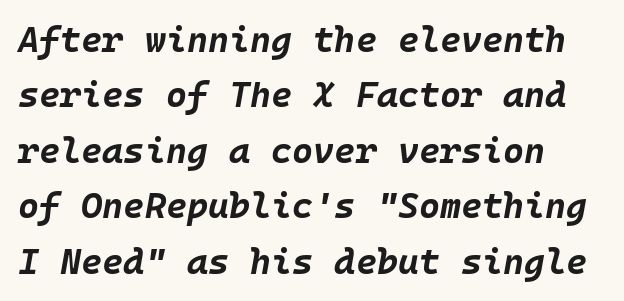
Q: Is the text bold? A: Yes.
Q: Is the text italic (slanted)? A: Yes, it leans right by about 10 degrees.
Q: Is the text underlined? A: No.
Q: How is the paragraph aligned? A: Left-aligned.
Q: Is the spacing between letters normal or unusually wide? A: Normal.
Q: Is the spacing between lines tight, normal or loose? A: Normal.
Q: Width (condensed, normal, or wide)? A: Normal.
Q: Stroke contrast? A: Low.
Q: x-height? A: Large.
